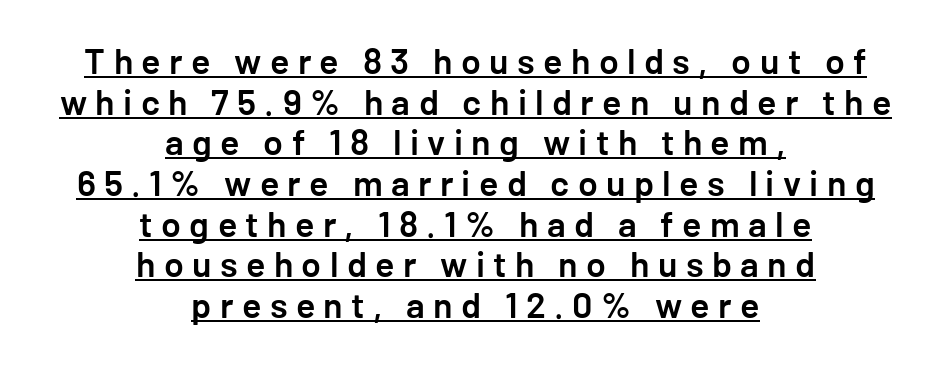
{"serif": "no", "italic": "no", "bold": "semi", "weight": "semibold", "width": "normal", "stroke_contrast": "low", "x_height": "medium", "underline": "yes", "align": "center", "line_spacing": "tight", "line_spacing_ratio": 1.13, "letter_spacing": "wide", "letter_spacing_em": 0.23, "glyph_px": 36}
